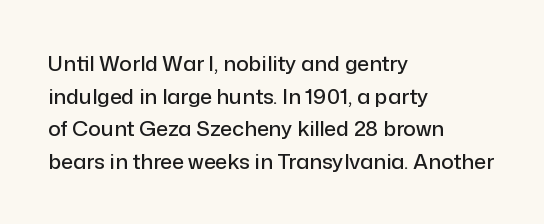
The line-height multiplier appears to be the usual default. Posture: straight, roman, zero tilt. This sample uses plain, unmodified letter spacing. No word sits above an underline.
